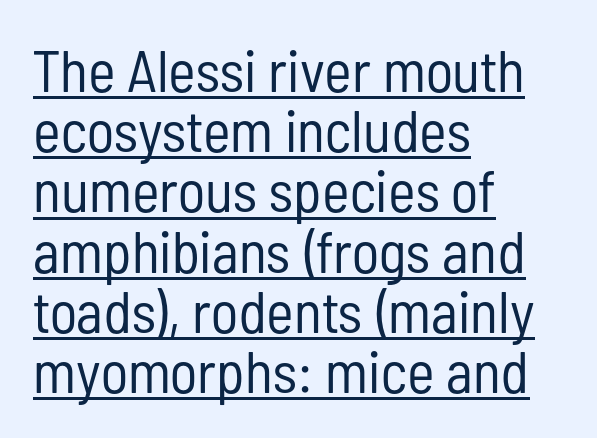
Q: Is the text bold? A: No.
Q: Is the text italic (slanted)? A: No, it is upright.
Q: Is the typeface a serif or a sans-serif typeface? A: Sans-serif.
Q: Is the text underlined? A: Yes.
Q: How is the paragraph aligned? A: Left-aligned.
Q: Is the spacing between letters normal or unusually wide? A: Normal.
Q: Is the spacing between lines tight, normal or loose? A: Tight.
Q: Width (condensed, normal, or wide)? A: Condensed.
Q: Stroke contrast? A: Low.
Q: x-height? A: Medium.
Q: Monospaced? A: No.
